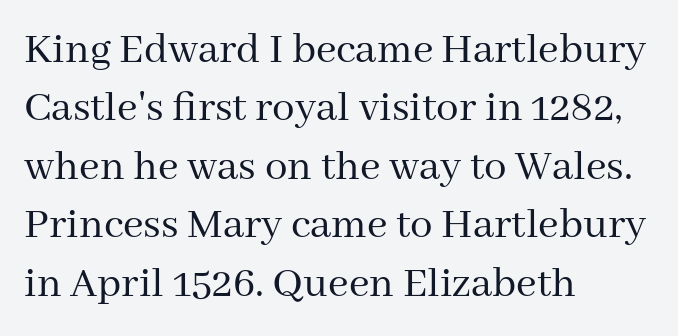
The image shows 45 px regular-weight serif type, upright; set left-aligned, normal line spacing (1.3x), normal letter spacing, not underlined; medium stroke contrast and a medium x-height.
